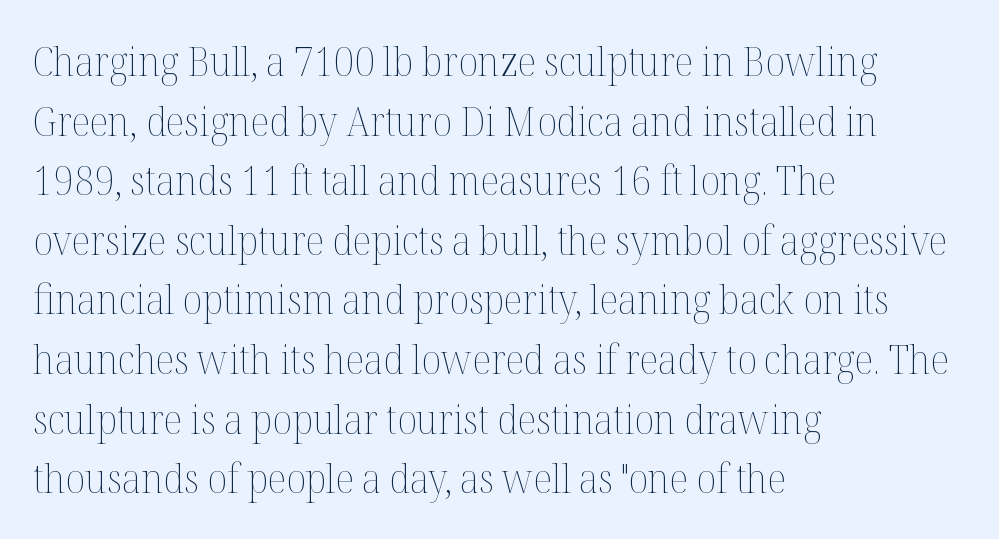
Q: Is the text bold? A: No.
Q: Is the text italic (slanted)? A: No, it is upright.
Q: Is the text underlined? A: No.
Q: How is the paragraph aligned? A: Left-aligned.
Q: Is the spacing between letters normal or unusually wide? A: Normal.
Q: Is the spacing between lines tight, normal or loose? A: Normal.
Q: Width (condensed, normal, or wide)? A: Normal.
Q: Stroke contrast? A: Medium.
Q: x-height? A: Medium.
Q: Monospaced? A: No.
